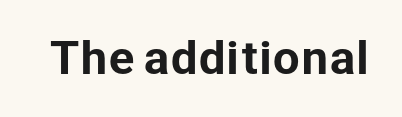
Q: Is the text italic (slanted)? A: No, it is upright.
Q: Is the typeface a serif or a sans-serif typeface? A: Sans-serif.
Q: Is the text underlined? A: No.
Q: Is the spacing between letters normal or unusually wide? A: Normal.
Q: Width (condensed, normal, or wide)? A: Normal.
Q: Stroke contrast? A: Low.
Q: x-height? A: Medium.
Q: Monospaced? A: No.
